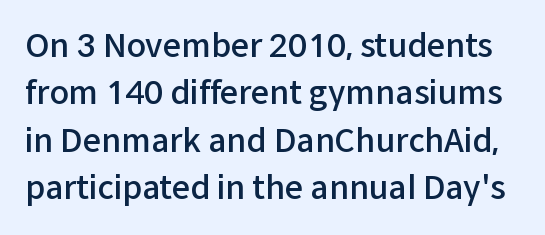
Q: Is the text bold? A: Semi-bold.
Q: Is the text italic (slanted)? A: No, it is upright.
Q: Is the typeface a serif or a sans-serif typeface? A: Sans-serif.
Q: Is the text underlined? A: No.
Q: Is the spacing between letters normal or unusually wide? A: Normal.
Q: Is the spacing between lines tight, normal or loose? A: Normal.
Q: Width (condensed, normal, or wide)? A: Normal.
Q: Stroke contrast? A: Low.
Q: x-height? A: Medium.
Q: Monospaced? A: No.
